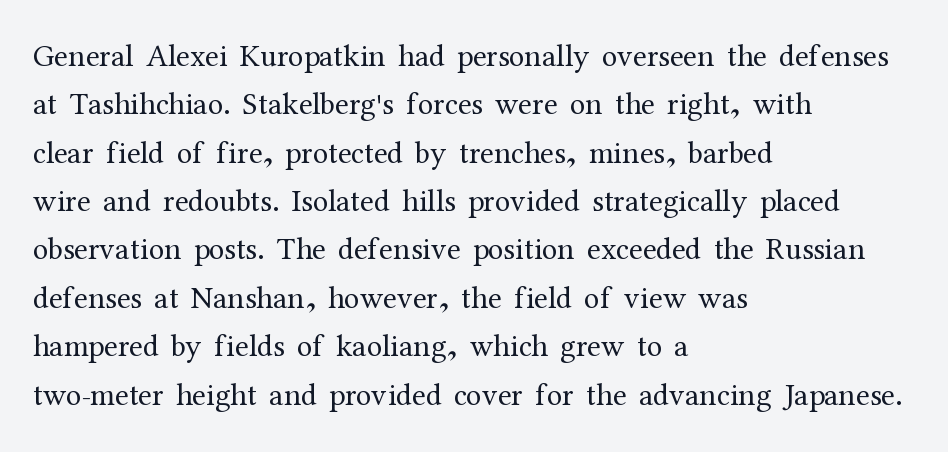
{"serif": "yes", "italic": "no", "bold": "no", "weight": "regular", "width": "normal", "stroke_contrast": "medium", "x_height": "medium", "monospaced": "no", "underline": "no", "align": "left", "line_spacing": "normal", "line_spacing_ratio": 1.56, "letter_spacing": "normal", "letter_spacing_em": 0.0, "glyph_px": 31}
